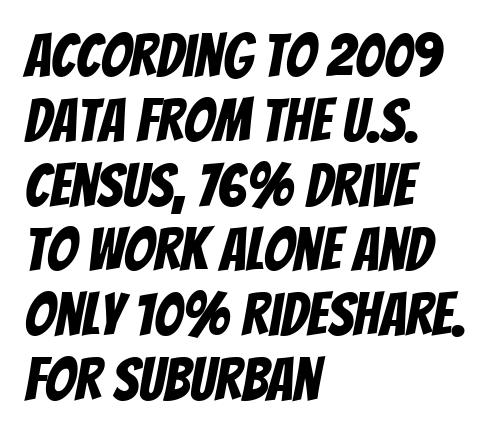
{"serif": "no", "width": "condensed", "stroke_contrast": "low", "x_height": "large", "monospaced": "no", "underline": "no", "align": "left", "line_spacing": "tight", "line_spacing_ratio": 1.08, "letter_spacing": "normal", "letter_spacing_em": 0.0, "glyph_px": 60}
